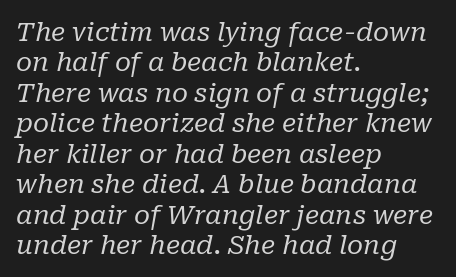
Q: Is the text bold? A: No.
Q: Is the text italic (slanted)? A: Yes, it leans right by about 10 degrees.
Q: Is the text underlined? A: No.
Q: How is the paragraph aligned? A: Left-aligned.
Q: Is the spacing between letters normal or unusually wide? A: Normal.
